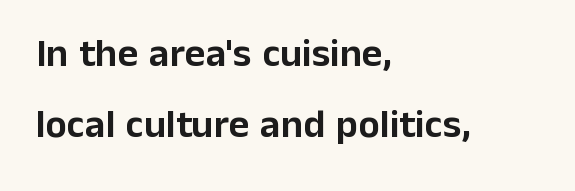
Q: Is the text italic (slanted)? A: No, it is upright.
Q: Is the typeface a serif or a sans-serif typeface? A: Sans-serif.
Q: Is the text underlined? A: No.
Q: How is the paragraph aligned? A: Left-aligned.
Q: Is the spacing between letters normal or unusually wide? A: Normal.
Q: Width (condensed, normal, or wide)? A: Normal.
Q: Stroke contrast? A: Low.
Q: x-height? A: Medium.
Q: Monospaced? A: No.
